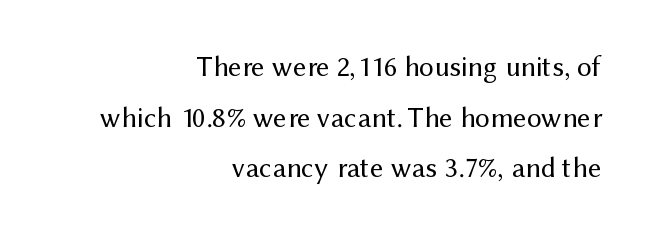
A quiet, ordinary-to-light weight characterises the typeface. This sample has the flowing, uneven cadence of proportional lettering. Standard letterfit; no display-style spreading of the glyphs. The paragraph shown leans on its right margin. Letters rest on an invisible, unmarked baseline.
